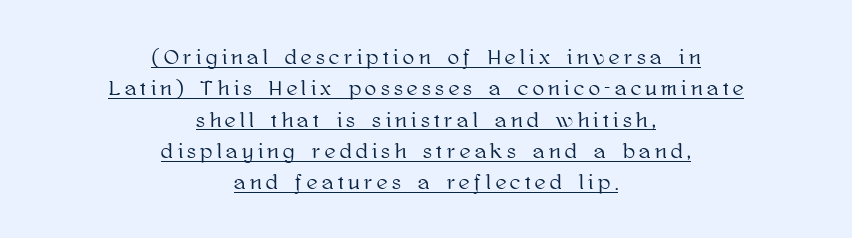
In terms of posture, this sample is upright. This sample is center-justified, so both line endings float freely. Underline: present. The line texture is sparse and dotted thanks to wide tracking. Regular leading.
